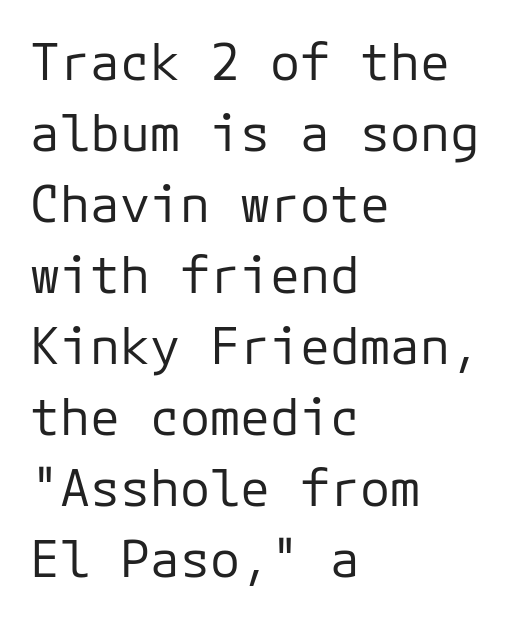
Q: Is the text bold? A: No.
Q: Is the text italic (slanted)? A: No, it is upright.
Q: Is the typeface a serif or a sans-serif typeface? A: Sans-serif.
Q: Is the text underlined? A: No.
Q: How is the paragraph aligned? A: Left-aligned.
Q: Is the spacing between letters normal or unusually wide? A: Normal.
Q: Is the spacing between lines tight, normal or loose? A: Normal.
Q: Width (condensed, normal, or wide)? A: Normal.
Q: Stroke contrast? A: Low.
Q: x-height? A: Medium.
